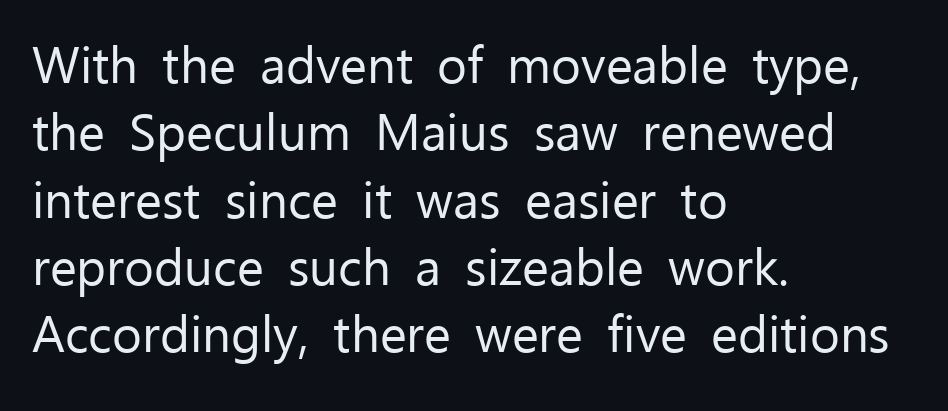
{"serif": "no", "italic": "no", "bold": "no", "weight": "regular", "width": "normal", "stroke_contrast": "low", "x_height": "medium", "monospaced": "no", "underline": "no", "align": "left", "line_spacing": "normal", "line_spacing_ratio": 1.32, "letter_spacing": "normal", "letter_spacing_em": 0.0, "glyph_px": 51}
